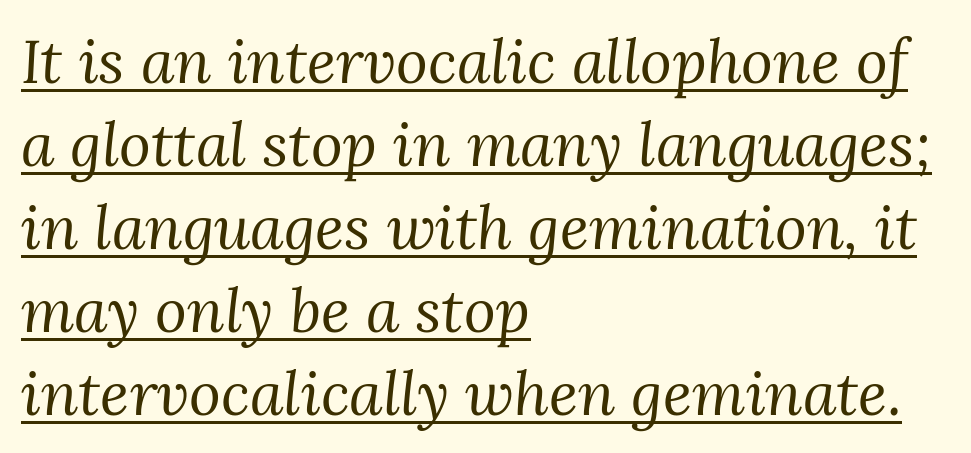
{"serif": "yes", "italic": "yes", "lean": "right", "slant_degrees": 3, "bold": "no", "weight": "regular", "width": "normal", "stroke_contrast": "medium", "x_height": "medium", "monospaced": "no", "underline": "yes", "align": "left", "line_spacing": "normal", "line_spacing_ratio": 1.36, "letter_spacing": "normal", "letter_spacing_em": 0.0, "glyph_px": 61}
